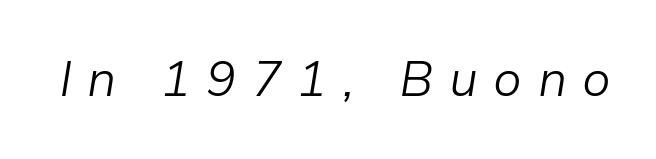
{"italic": "yes", "lean": "right", "slant_degrees": 9, "bold": "no", "weight": "light", "width": "normal", "stroke_contrast": "low", "x_height": "medium", "monospaced": "no", "underline": "no", "letter_spacing": "wide", "letter_spacing_em": 0.31, "glyph_px": 50}
